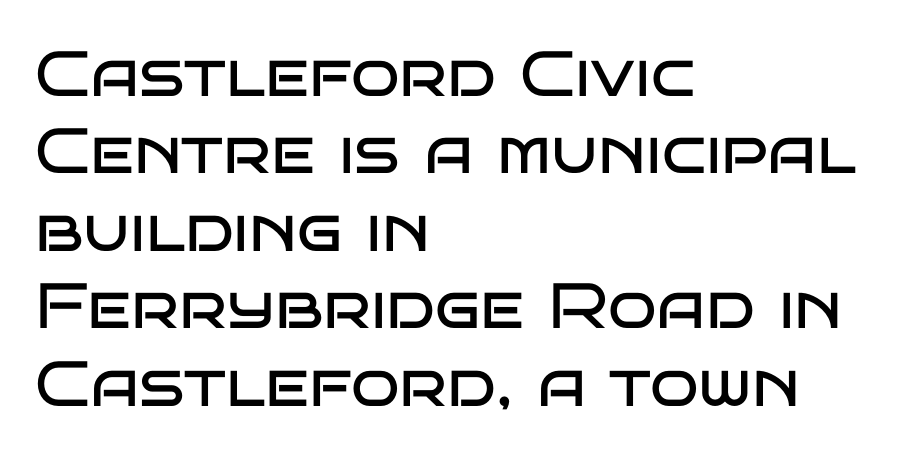
Words appear dense and cohesive because spacing is normal. The face used here is proportionally spaced, like ordinary book or web type. The characters are drawn with everyday or finer stroke widths. All the whitespace from short lines collects on the right. No word sits above an underline. Check where the strokes stop: nothing finishes them off — pure sans.
